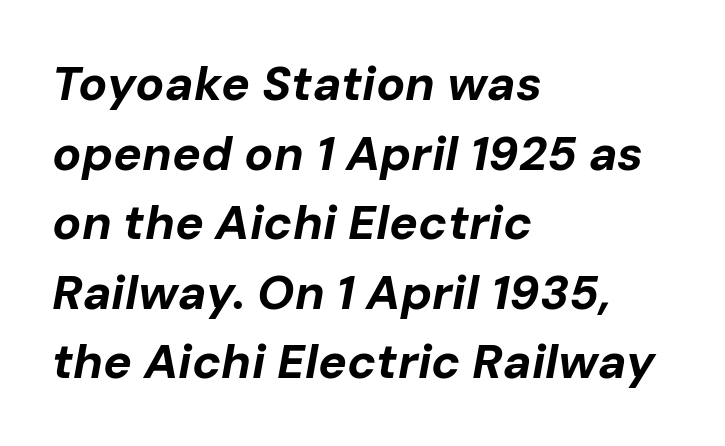
The image shows 48 px bold type, italic (leaning right); set left-aligned, normal line spacing (1.45x), normal letter spacing, not underlined; low stroke contrast and a medium x-height.
